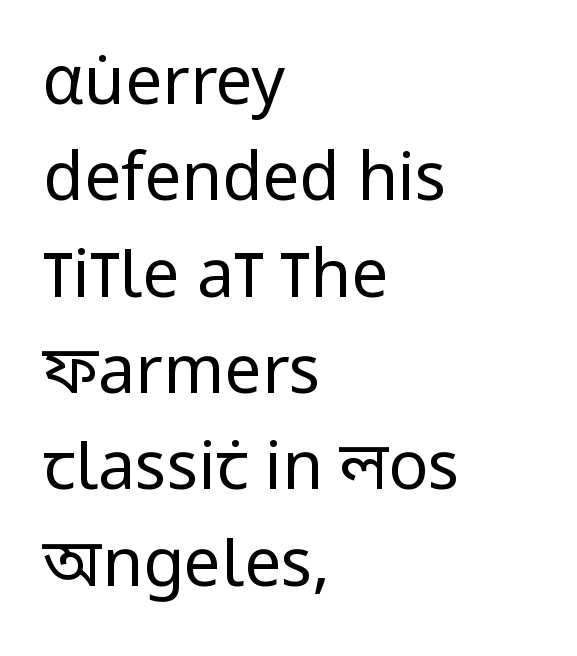
Q: Is the text bold? A: No.
Q: Is the text italic (slanted)? A: No, it is upright.
Q: Is the typeface a serif or a sans-serif typeface? A: Sans-serif.
Q: Is the text underlined? A: No.
Q: How is the paragraph aligned? A: Left-aligned.
Q: Is the spacing between letters normal or unusually wide? A: Normal.
Q: Is the spacing between lines tight, normal or loose? A: Normal.
Q: Width (condensed, normal, or wide)? A: Condensed.
Q: Stroke contrast? A: Low.
Q: x-height? A: Large.
Q: Monospaced? A: No.
